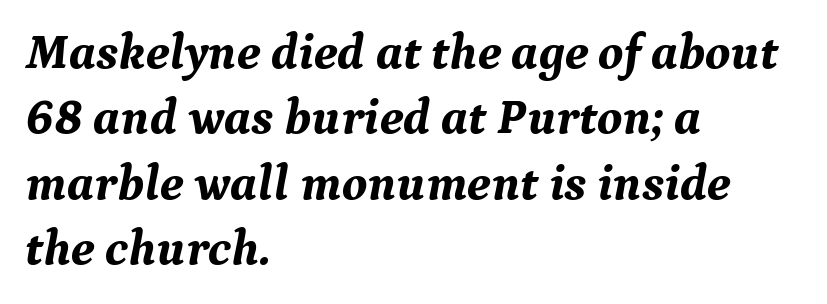
Students, observe: this is what conventionally led text looks like. Layout note: lines flush left. The type family on display is of the serif kind. Look at the tracking — it's just the regular setting, nothing added.
